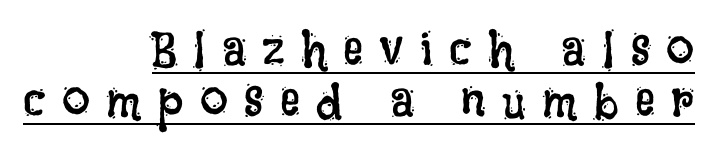
{"italic": "no", "bold": "no", "weight": "regular", "width": "condensed", "stroke_contrast": "low", "x_height": "large", "monospaced": "no", "underline": "yes", "align": "right", "line_spacing": "tight", "line_spacing_ratio": 1.03, "letter_spacing": "wide", "letter_spacing_em": 0.33, "glyph_px": 50}
